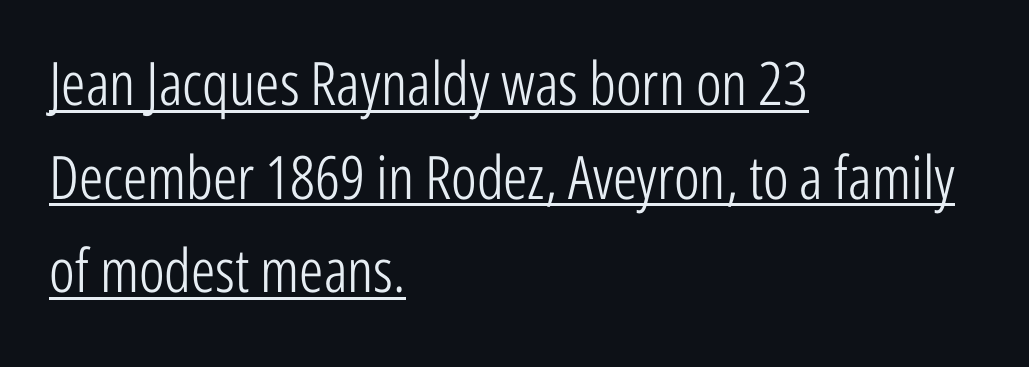
Q: Is the text bold? A: No.
Q: Is the text italic (slanted)? A: No, it is upright.
Q: Is the typeface a serif or a sans-serif typeface? A: Sans-serif.
Q: Is the text underlined? A: Yes.
Q: How is the paragraph aligned? A: Left-aligned.
Q: Is the spacing between letters normal or unusually wide? A: Normal.
Q: Is the spacing between lines tight, normal or loose? A: Normal.
Q: Width (condensed, normal, or wide)? A: Condensed.
Q: Stroke contrast? A: Low.
Q: x-height? A: Medium.
Q: Monospaced? A: No.
